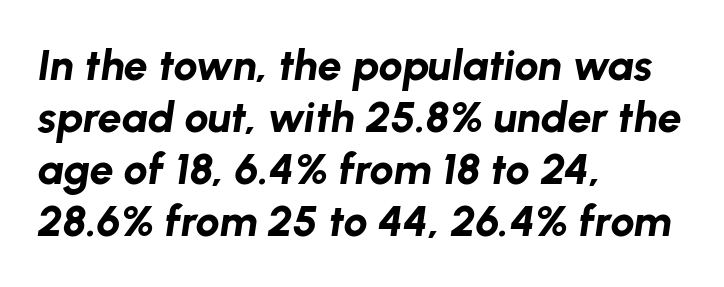
{"italic": "yes", "lean": "right", "slant_degrees": 8, "bold": "yes", "weight": "bold", "width": "normal", "stroke_contrast": "low", "x_height": "medium", "monospaced": "no", "underline": "no", "align": "left", "line_spacing_ratio": 1.21, "letter_spacing": "normal", "letter_spacing_em": 0.0, "glyph_px": 43}
